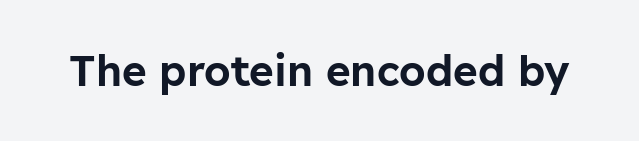
{"serif": "no", "italic": "no", "width": "normal", "stroke_contrast": "low", "x_height": "medium", "monospaced": "no", "underline": "no", "letter_spacing": "normal", "letter_spacing_em": 0.0, "glyph_px": 42}
